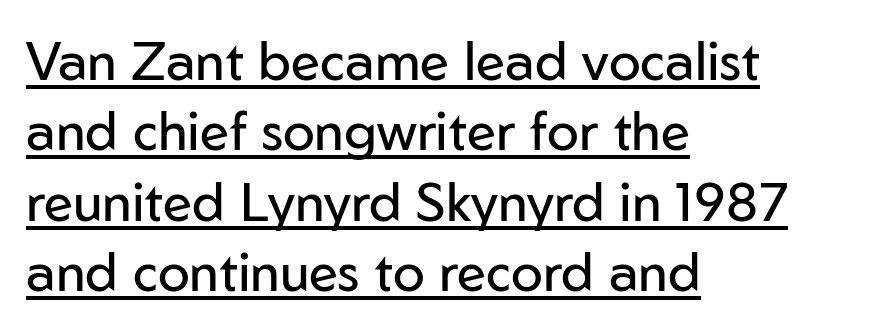
The image shows 53 px regular-weight sans-serif type, upright; set left-aligned, normal line spacing (1.33x), normal letter spacing, underlined; low stroke contrast and a medium x-height.
